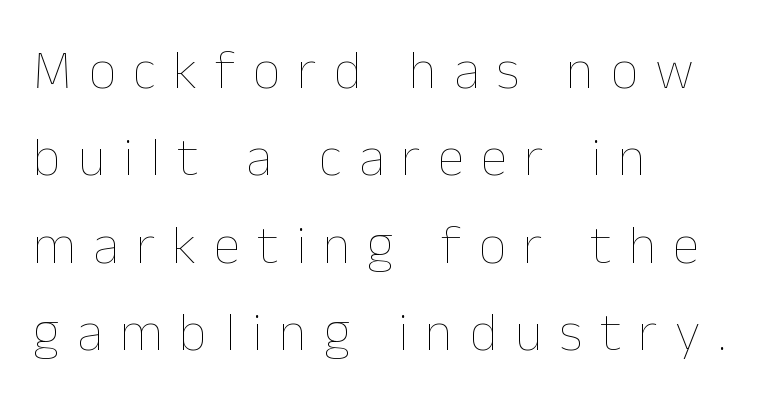
{"italic": "no", "bold": "no", "weight": "thin", "width": "normal", "stroke_contrast": "low", "x_height": "medium", "monospaced": "no", "underline": "no", "align": "left", "line_spacing": "normal", "line_spacing_ratio": 1.62, "letter_spacing": "wide", "letter_spacing_em": 0.32, "glyph_px": 54}
